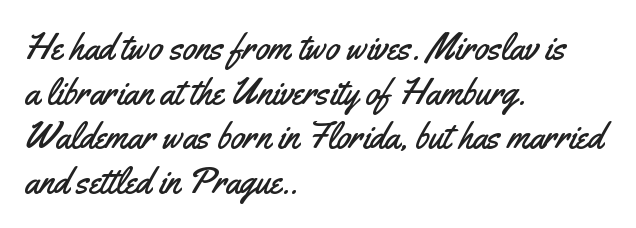
{"serif": "no", "width": "condensed", "stroke_contrast": "medium", "x_height": "small", "monospaced": "no", "underline": "no", "align": "left", "line_spacing_ratio": 1.24, "letter_spacing": "normal", "letter_spacing_em": 0.0, "glyph_px": 36}
